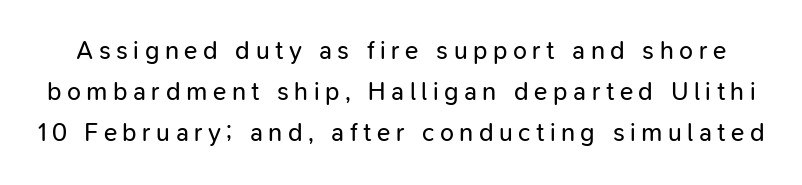
{"italic": "no", "bold": "no", "underline": "no", "line_spacing": "normal", "line_spacing_ratio": 1.65, "letter_spacing": "wide", "letter_spacing_em": 0.22, "glyph_px": 25}
